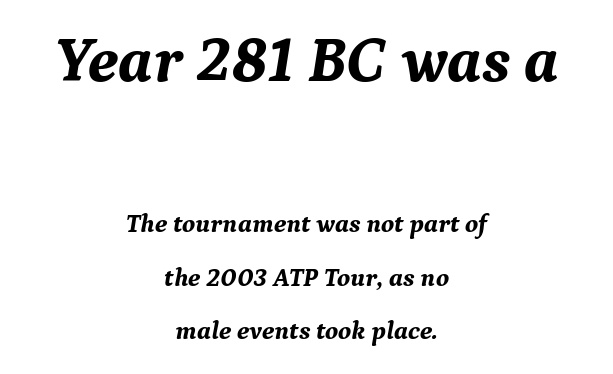
The image shows 64 px bold serif type, italic (leaning right); set centered, loose line spacing (2.06x), normal letter spacing, not underlined; the first (top) block is 2.46x larger; medium stroke contrast and a medium x-height.
